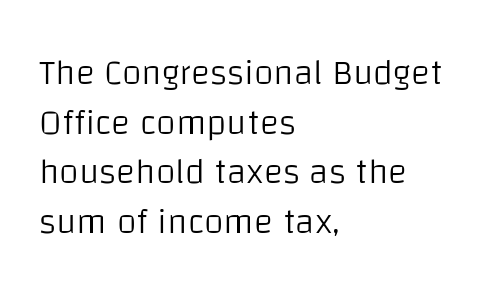
Q: Is the text bold? A: No.
Q: Is the text italic (slanted)? A: No, it is upright.
Q: Is the typeface a serif or a sans-serif typeface? A: Sans-serif.
Q: Is the text underlined? A: No.
Q: How is the paragraph aligned? A: Left-aligned.
Q: Is the spacing between letters normal or unusually wide? A: Normal.
Q: Is the spacing between lines tight, normal or loose? A: Normal.
Q: Width (condensed, normal, or wide)? A: Normal.
Q: Stroke contrast? A: Low.
Q: x-height? A: Large.
Q: Monospaced? A: No.
